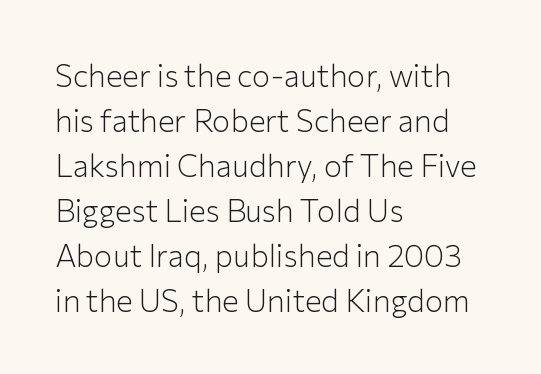
Q: Is the text bold? A: No.
Q: Is the text italic (slanted)? A: No, it is upright.
Q: Is the typeface a serif or a sans-serif typeface? A: Sans-serif.
Q: Is the text underlined? A: No.
Q: How is the paragraph aligned? A: Left-aligned.
Q: Is the spacing between letters normal or unusually wide? A: Normal.
Q: Is the spacing between lines tight, normal or loose? A: Normal.
Q: Width (condensed, normal, or wide)? A: Normal.
Q: Stroke contrast? A: Low.
Q: x-height? A: Medium.
Q: Monospaced? A: No.
